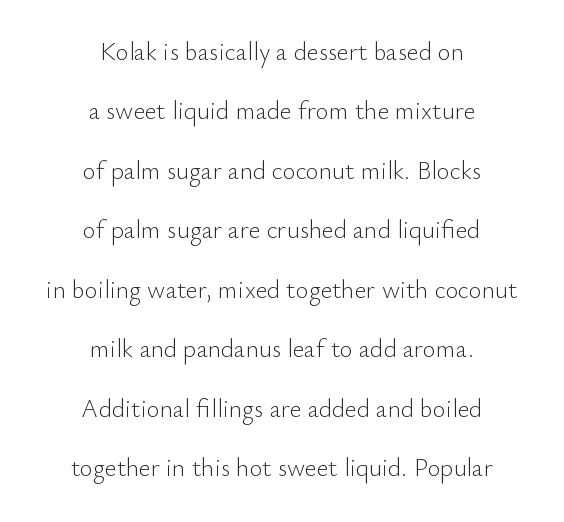
Q: Is the text bold? A: No.
Q: Is the text italic (slanted)? A: No, it is upright.
Q: Is the text underlined? A: No.
Q: How is the paragraph aligned? A: Centered.
Q: Is the spacing between letters normal or unusually wide? A: Normal.
Q: Is the spacing between lines tight, normal or loose? A: Loose.
